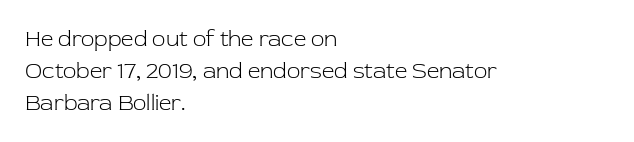
{"italic": "no", "bold": "no", "underline": "no", "align": "left", "line_spacing": "normal", "line_spacing_ratio": 1.45, "letter_spacing": "normal", "letter_spacing_em": 0.0, "glyph_px": 22}
